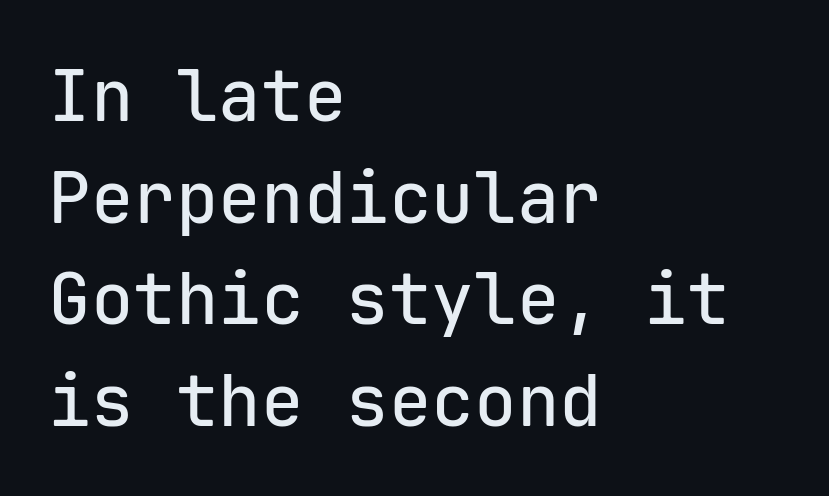
{"serif": "no", "italic": "no", "width": "normal", "stroke_contrast": "low", "x_height": "medium", "monospaced": "yes", "underline": "no", "align": "left", "line_spacing": "normal", "line_spacing_ratio": 1.43, "letter_spacing": "normal", "letter_spacing_em": 0.0, "glyph_px": 71}
